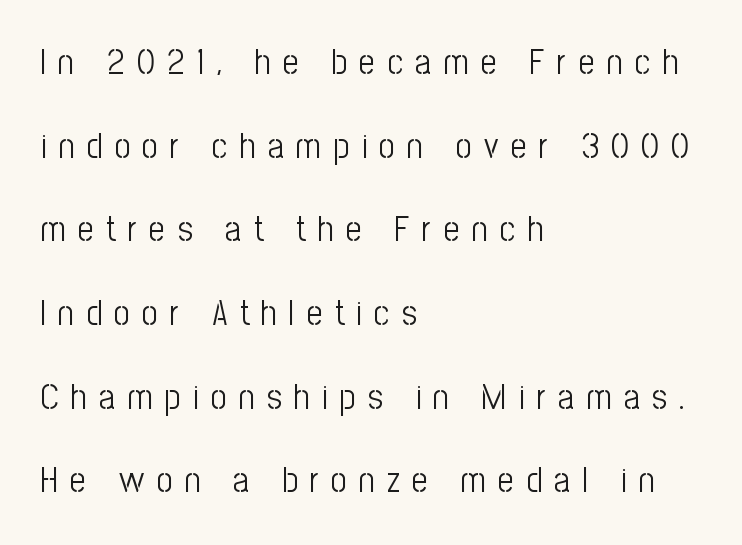
Q: Is the text bold? A: No.
Q: Is the text italic (slanted)? A: No, it is upright.
Q: Is the typeface a serif or a sans-serif typeface? A: Sans-serif.
Q: Is the text underlined? A: No.
Q: How is the paragraph aligned? A: Left-aligned.
Q: Is the spacing between letters normal or unusually wide? A: Unusually wide.
Q: Is the spacing between lines tight, normal or loose? A: Loose.
Q: Width (condensed, normal, or wide)? A: Condensed.
Q: Stroke contrast? A: Low.
Q: x-height? A: Medium.
Q: Monospaced? A: No.
